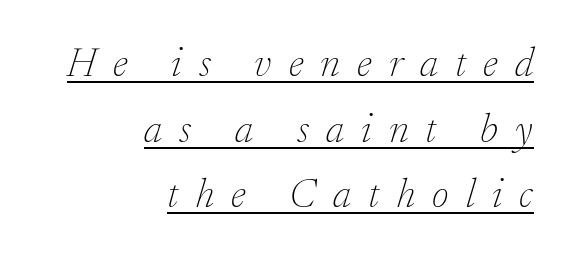
{"serif": "yes", "italic": "yes", "lean": "right", "slant_degrees": 17, "bold": "no", "weight": "thin", "width": "normal", "stroke_contrast": "low", "x_height": "small", "monospaced": "no", "underline": "yes", "align": "right", "line_spacing": "normal", "line_spacing_ratio": 1.6, "letter_spacing": "wide", "letter_spacing_em": 0.42, "glyph_px": 41}
